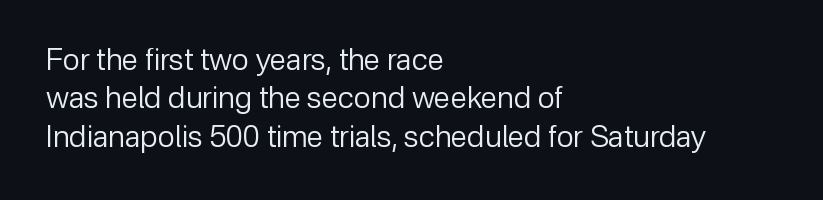
No extra tracking has been applied to these lines. This rendering features lettering with no underline. These lines were composed using upright roman letters. Normally led — the rows are evenly, conventionally spaced.
